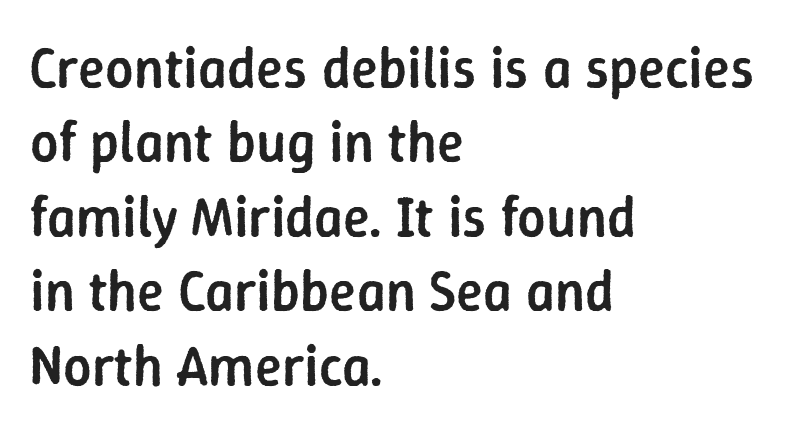
The image shows 56 px semibold sans-serif type, upright; set left-aligned, normal line spacing (1.33x), normal letter spacing, not underlined; low stroke contrast and a medium x-height.
